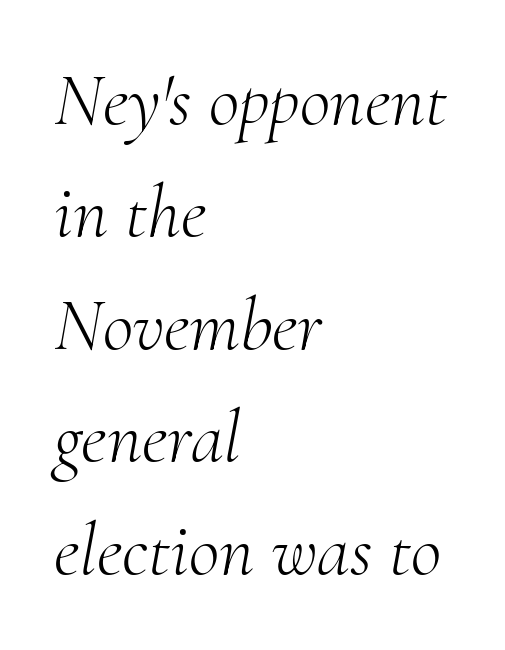
Q: Is the text bold? A: No.
Q: Is the text italic (slanted)? A: Yes, it leans right by about 10 degrees.
Q: Is the typeface a serif or a sans-serif typeface? A: Serif.
Q: Is the text underlined? A: No.
Q: How is the paragraph aligned? A: Left-aligned.
Q: Is the spacing between letters normal or unusually wide? A: Normal.
Q: Is the spacing between lines tight, normal or loose? A: Normal.
Q: Width (condensed, normal, or wide)? A: Normal.
Q: Stroke contrast? A: Medium.
Q: x-height? A: Small.
Q: Monospaced? A: No.
